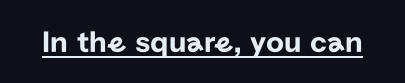
Q: Is the text italic (slanted)? A: No, it is upright.
Q: Is the typeface a serif or a sans-serif typeface? A: Sans-serif.
Q: Is the text underlined? A: Yes.
Q: Is the spacing between letters normal or unusually wide? A: Normal.
Q: Width (condensed, normal, or wide)? A: Normal.
Q: Stroke contrast? A: Low.
Q: x-height? A: Medium.
Q: Monospaced? A: No.
